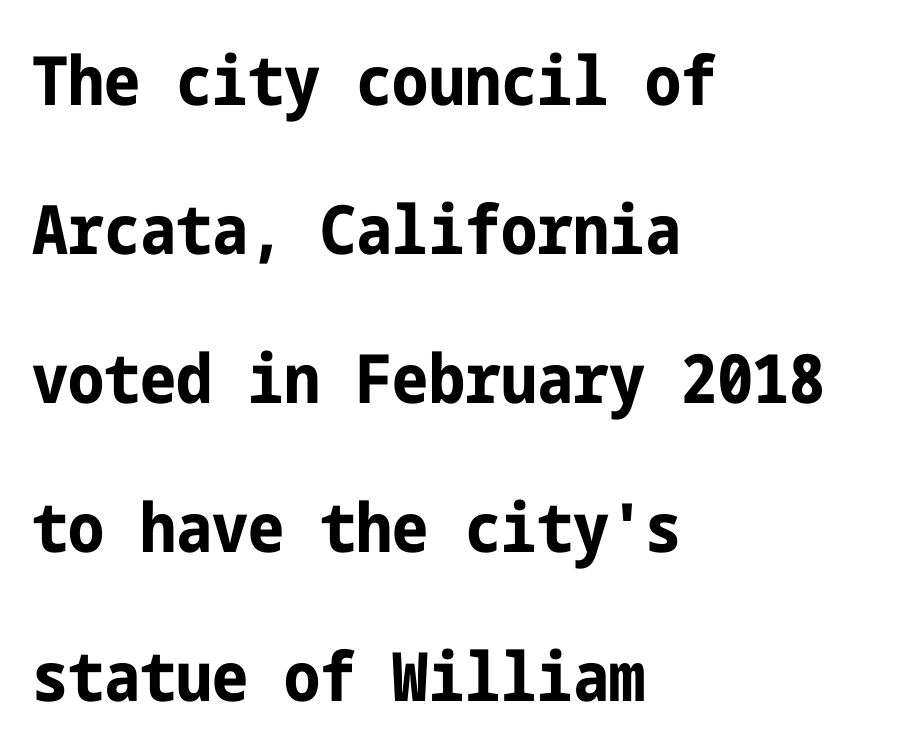
The sample has been set heavy, in full bold. The text block is weighted toward the left margin, trailing off unevenly rightward. The designer went with a sans here, leaving each stem footless. Letter spacing: default.
